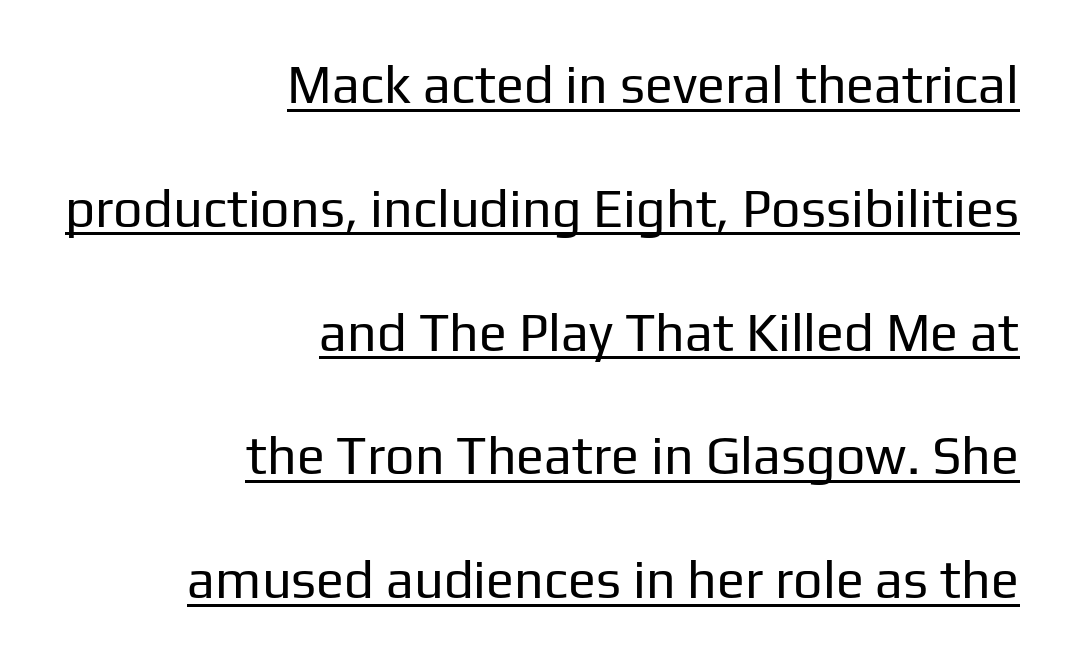
Caption: lettering with a line underneath. The rag falls on the left side of this text block. In terms of posture, this sample is upright. Letterform terminals end flat and unadorned throughout the passage. Is this a heavy cut? Hardly; it is regular or lighter.
